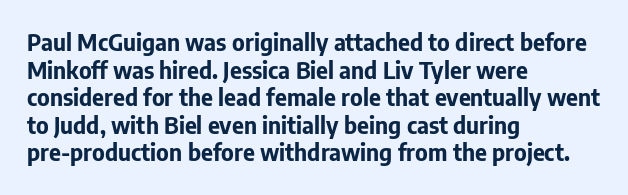
{"italic": "no", "bold": "yes", "underline": "no", "align": "left", "line_spacing_ratio": 1.2, "letter_spacing": "normal", "letter_spacing_em": 0.0, "glyph_px": 23}
